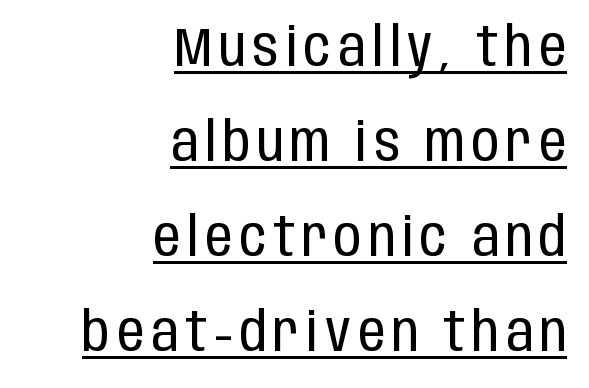
Q: Is the text bold? A: No.
Q: Is the text italic (slanted)? A: No, it is upright.
Q: Is the typeface a serif or a sans-serif typeface? A: Sans-serif.
Q: Is the text underlined? A: Yes.
Q: How is the paragraph aligned? A: Right-aligned.
Q: Width (condensed, normal, or wide)? A: Condensed.
Q: Stroke contrast? A: Low.
Q: x-height? A: Large.
Q: Monospaced? A: No.
